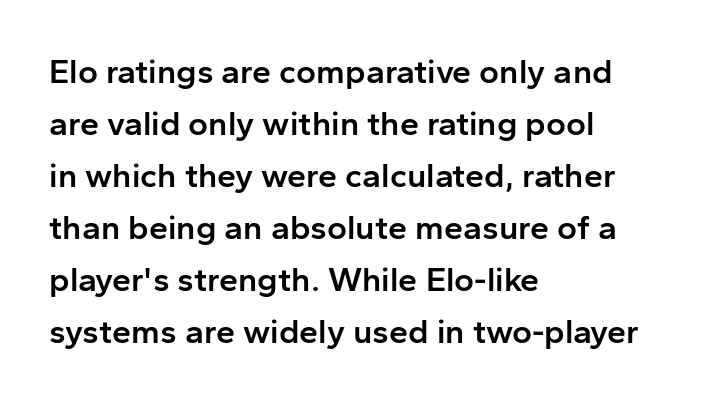
{"serif": "no", "italic": "no", "bold": "semi", "weight": "semibold", "width": "normal", "stroke_contrast": "low", "x_height": "medium", "monospaced": "no", "underline": "no", "align": "left", "line_spacing": "normal", "line_spacing_ratio": 1.53, "letter_spacing": "normal", "letter_spacing_em": 0.0, "glyph_px": 34}
